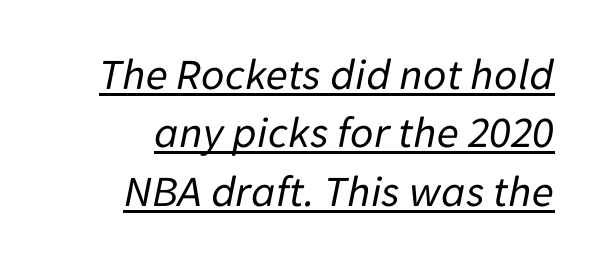
Q: Is the text bold? A: No.
Q: Is the text italic (slanted)? A: Yes, it leans right by about 11 degrees.
Q: Is the text underlined? A: Yes.
Q: Is the spacing between letters normal or unusually wide? A: Normal.
Q: Is the spacing between lines tight, normal or loose? A: Normal.
Q: Width (condensed, normal, or wide)? A: Normal.
Q: Stroke contrast? A: Low.
Q: x-height? A: Medium.
Q: Monospaced? A: No.
